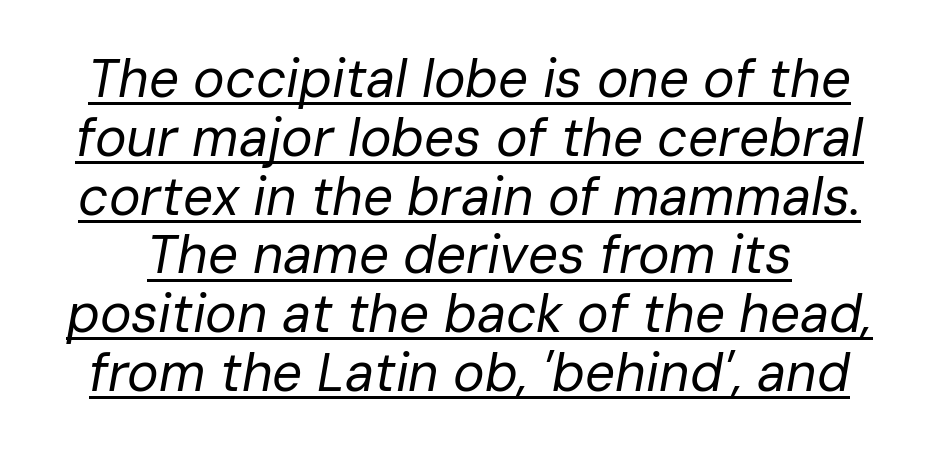
Nothing heavy about these letters — not bold at all. The horizontal fit of the characters is conventional and even. A rule runs beneath these lines of type. Note the varied advance widths — an 'i' is clearly narrower than an 'm'.
